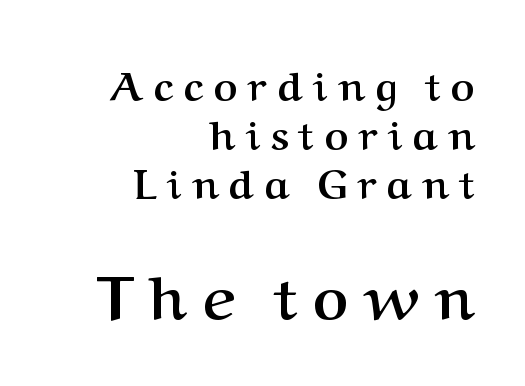
The image shows 61 px semibold serif type, upright; set right-aligned, line spacing 1.19x, unusually wide letter spacing (+0.26 em), not underlined; the second (bottom) block is 1.49x larger; medium stroke contrast and a medium x-height.
